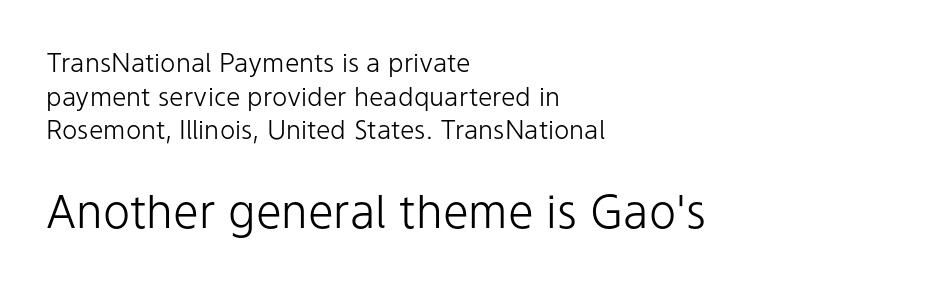
Q: Is the text bold? A: No.
Q: Is the text italic (slanted)? A: No, it is upright.
Q: Is the typeface a serif or a sans-serif typeface? A: Sans-serif.
Q: Is the text underlined? A: No.
Q: How is the paragraph aligned? A: Left-aligned.
Q: Is the spacing between letters normal or unusually wide? A: Normal.
Q: Is the spacing between lines tight, normal or loose? A: Normal.
Q: Which block of text is set in a larger size, the first (top) or the second (bottom)? A: The second (bottom) one.
Q: Width (condensed, normal, or wide)? A: Normal.
Q: Stroke contrast? A: Low.
Q: x-height? A: Medium.
Q: Monospaced? A: No.
